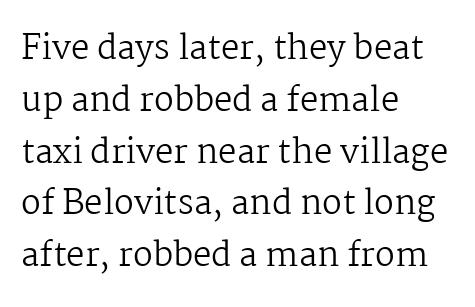
{"serif": "yes", "italic": "no", "bold": "no", "weight": "regular", "width": "normal", "stroke_contrast": "medium", "x_height": "medium", "monospaced": "no", "underline": "no", "align": "left", "line_spacing": "normal", "line_spacing_ratio": 1.57, "letter_spacing": "normal", "letter_spacing_em": 0.0, "glyph_px": 33}
